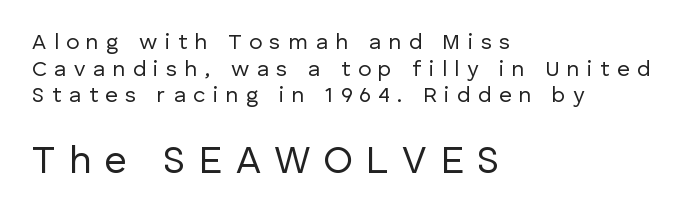
Q: Is the text bold? A: No.
Q: Is the text italic (slanted)? A: No, it is upright.
Q: Is the typeface a serif or a sans-serif typeface? A: Sans-serif.
Q: Is the text underlined? A: No.
Q: How is the paragraph aligned? A: Left-aligned.
Q: Is the spacing between letters normal or unusually wide? A: Unusually wide.
Q: Which block of text is set in a larger size, the first (top) or the second (bottom)? A: The second (bottom) one.
Q: Width (condensed, normal, or wide)? A: Normal.
Q: Stroke contrast? A: Low.
Q: x-height? A: Medium.
Q: Monospaced? A: No.
